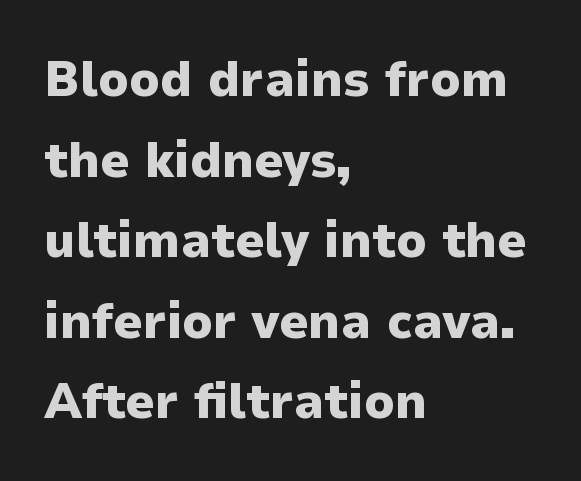
{"serif": "no", "italic": "no", "bold": "yes", "weight": "heavy", "width": "normal", "stroke_contrast": "low", "x_height": "medium", "monospaced": "no", "underline": "no", "align": "left", "line_spacing": "normal", "line_spacing_ratio": 1.58, "letter_spacing": "normal", "letter_spacing_em": 0.0, "glyph_px": 51}
